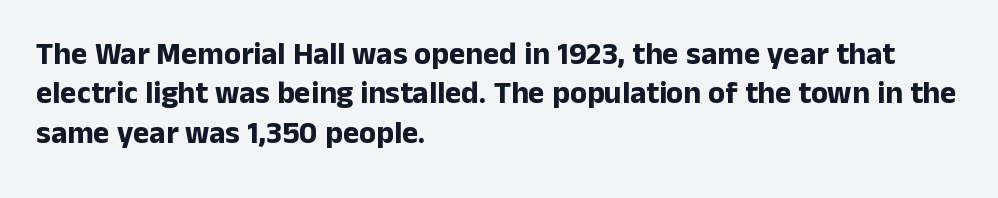
Q: Is the text bold? A: Yes.
Q: Is the text italic (slanted)? A: No, it is upright.
Q: Is the typeface a serif or a sans-serif typeface? A: Sans-serif.
Q: Is the text underlined? A: No.
Q: How is the paragraph aligned? A: Left-aligned.
Q: Is the spacing between letters normal or unusually wide? A: Normal.
Q: Is the spacing between lines tight, normal or loose? A: Normal.
Q: Width (condensed, normal, or wide)? A: Normal.
Q: Stroke contrast? A: Low.
Q: x-height? A: Medium.
Q: Monospaced? A: No.
